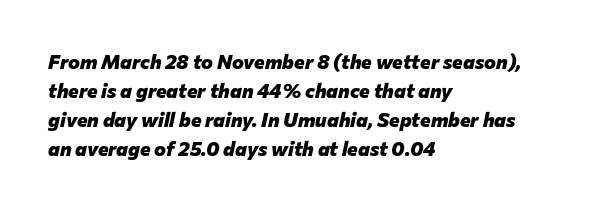
{"italic": "yes", "lean": "right", "slant_degrees": 12, "bold": "yes", "underline": "no", "align": "left", "line_spacing": "normal", "line_spacing_ratio": 1.45, "letter_spacing": "normal", "letter_spacing_em": 0.0, "glyph_px": 20}
